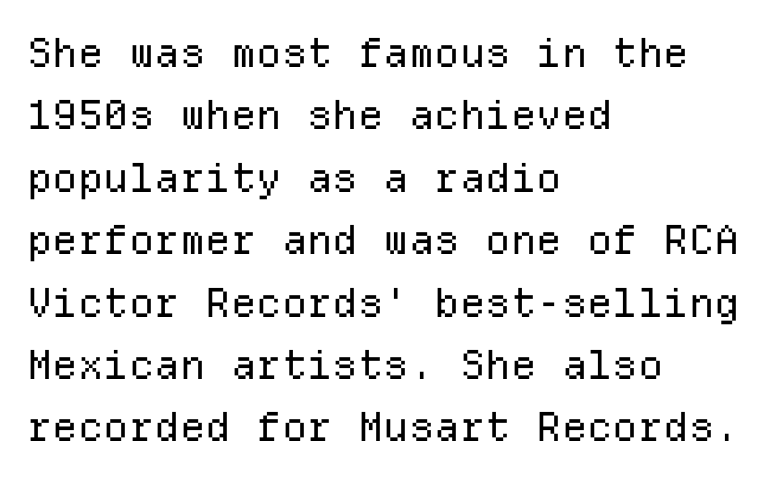
The block of text has a typical density, with ordinary space between rows. The face used here is monospaced, like something from a code editor. Casual observation: everything's shoved over to the left. The tracking reads as untouched default to a designer's eye.
